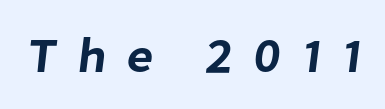
Q: Is the typeface a serif or a sans-serif typeface? A: Sans-serif.
Q: Is the text underlined? A: No.
Q: Is the spacing between letters normal or unusually wide? A: Unusually wide.
Q: Width (condensed, normal, or wide)? A: Normal.
Q: Stroke contrast? A: Low.
Q: x-height? A: Medium.
Q: Monospaced? A: No.
